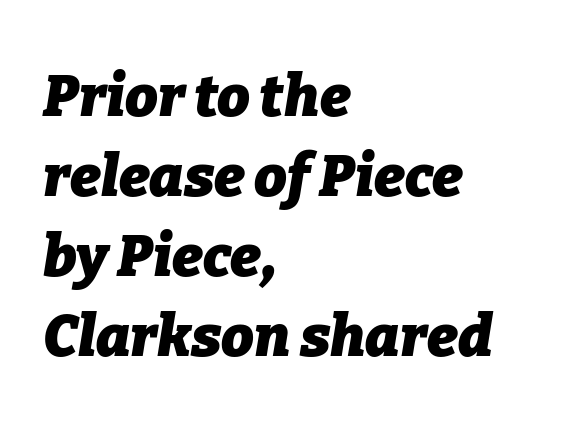
{"italic": "yes", "lean": "right", "slant_degrees": 9, "bold": "yes", "weight": "heavy", "width": "normal", "stroke_contrast": "low", "x_height": "medium", "monospaced": "no", "underline": "no", "align": "left", "line_spacing": "normal", "line_spacing_ratio": 1.38, "letter_spacing": "normal", "letter_spacing_em": 0.0, "glyph_px": 58}
